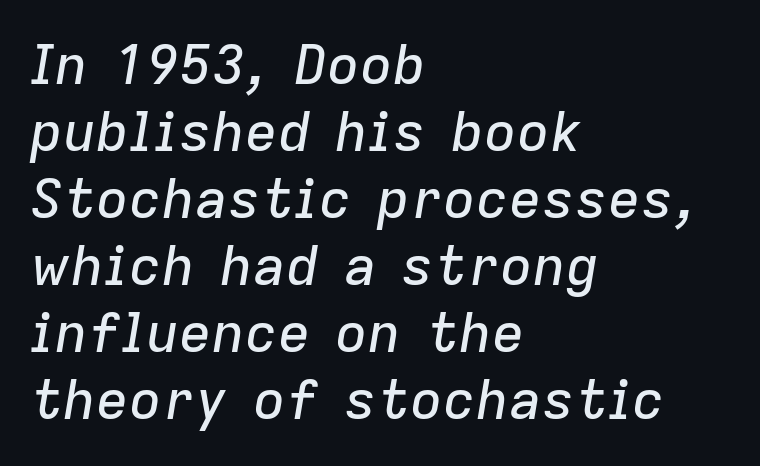
{"italic": "yes", "lean": "right", "slant_degrees": 9, "width": "normal", "stroke_contrast": "low", "x_height": "medium", "monospaced": "no", "underline": "no", "align": "left", "line_spacing_ratio": 1.22, "letter_spacing": "normal", "letter_spacing_em": 0.0, "glyph_px": 55}
